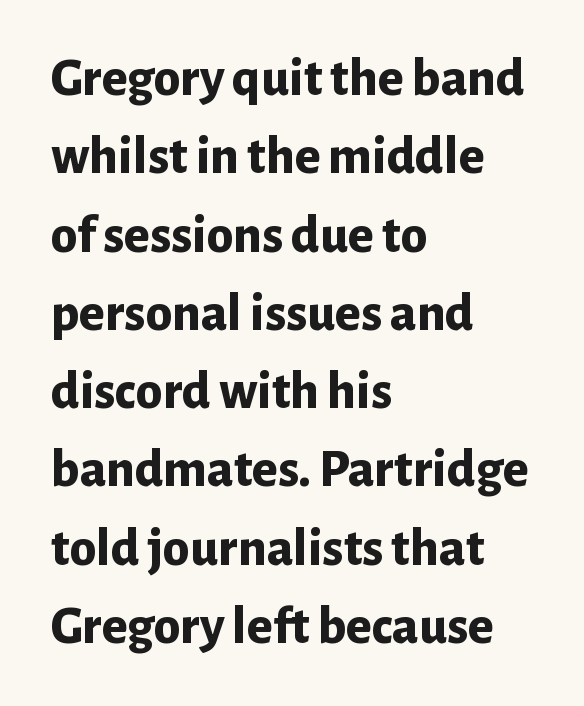
Do the characters align in a grid? No, the font is proportional. A typesetter would mark this as roman, not italic. The letterforms sit shoulder to shoulder at normal distance. Bare-footed words on every line. The block of text has a typical density, with ordinary space between rows. The letters carry no serifs — their stems end cleanly without finishing strokes.
